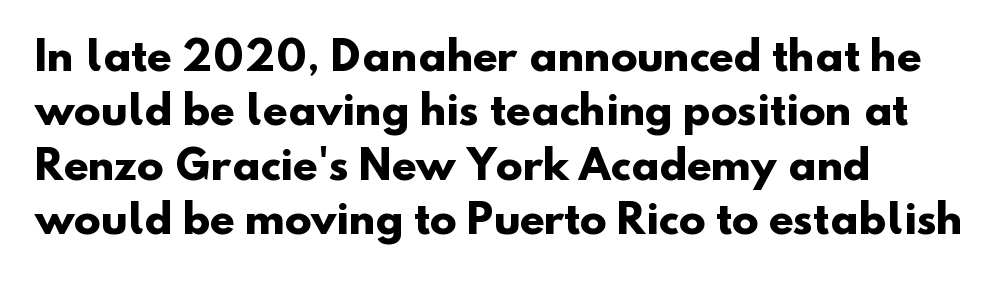
The image shows 40 px heavy sans-serif type; set left-aligned, normal line spacing (1.36x), normal letter spacing, not underlined; low stroke contrast and a small x-height.
